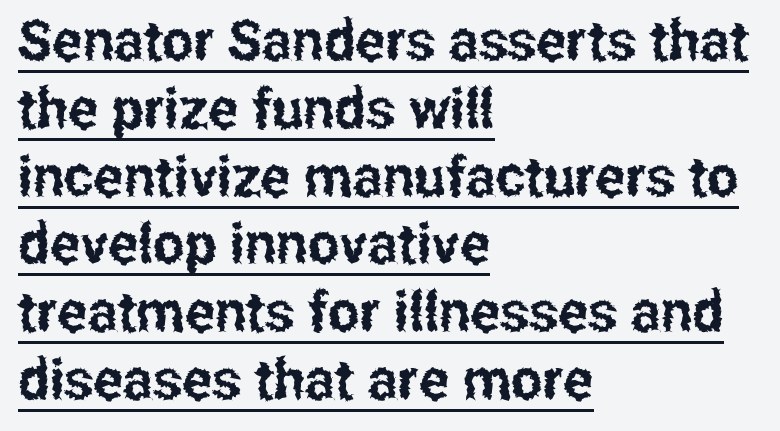
The image shows 56 px condensed sans-serif type, upright; set left-aligned, line spacing 1.21x, normal letter spacing, underlined; low stroke contrast and a medium x-height.
